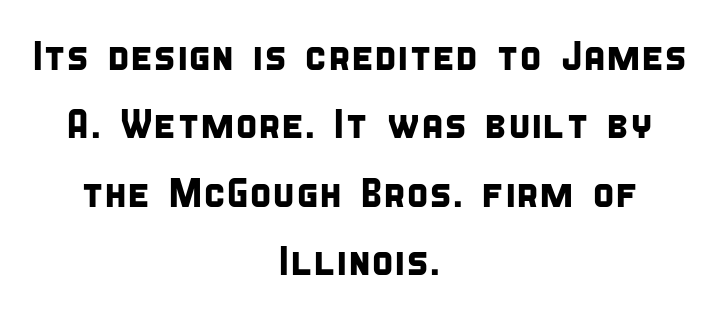
{"serif": "no", "width": "condensed", "stroke_contrast": "low", "x_height": "large", "monospaced": "no", "underline": "no", "align": "center", "line_spacing": "normal", "line_spacing_ratio": 1.67, "letter_spacing": "normal", "letter_spacing_em": 0.0, "glyph_px": 41}
